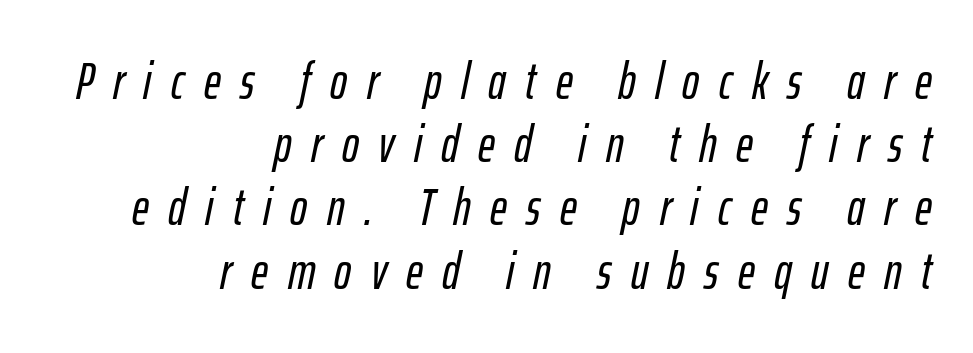
Q: Is the text italic (slanted)? A: Yes, it leans right by about 12 degrees.
Q: Is the text underlined? A: No.
Q: How is the paragraph aligned? A: Right-aligned.
Q: Is the spacing between letters normal or unusually wide? A: Unusually wide.
Q: Width (condensed, normal, or wide)? A: Condensed.
Q: Stroke contrast? A: Low.
Q: x-height? A: Medium.
Q: Monospaced? A: No.
